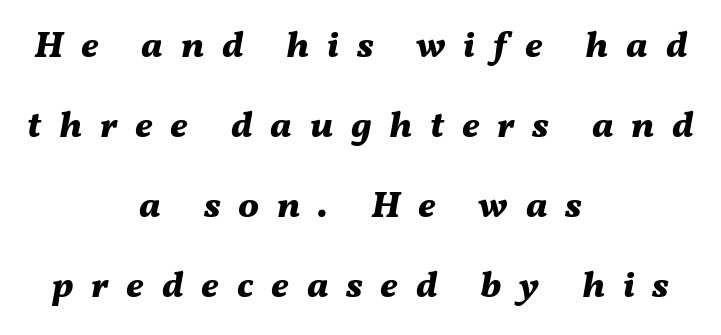
Q: Is the text bold? A: Yes.
Q: Is the text italic (slanted)? A: Yes, it leans right by about 11 degrees.
Q: Is the text underlined? A: No.
Q: How is the paragraph aligned? A: Centered.
Q: Is the spacing between letters normal or unusually wide? A: Unusually wide.
Q: Is the spacing between lines tight, normal or loose? A: Loose.
Q: Width (condensed, normal, or wide)? A: Normal.
Q: Stroke contrast? A: Medium.
Q: x-height? A: Medium.
Q: Monospaced? A: No.
